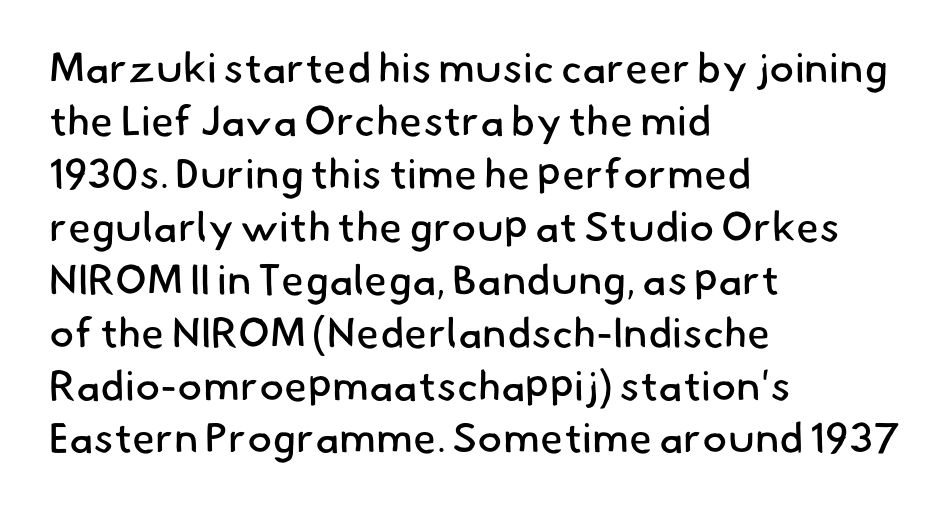
The image shows 42 px regular-weight sans-serif type; set left-aligned, normal line spacing (1.26x), normal letter spacing, not underlined; low stroke contrast and a small x-height.
